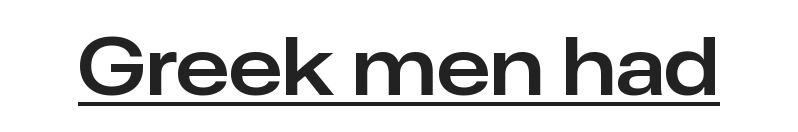
Here the glyphs are tracked normally, forming tight word shapes. Every word sits above its own underline. Each letter's strokes conclude bluntly, with no projecting serifs. In terms of posture, this sample is upright. The letters advance in unequal steps, a hallmark of proportional type.
